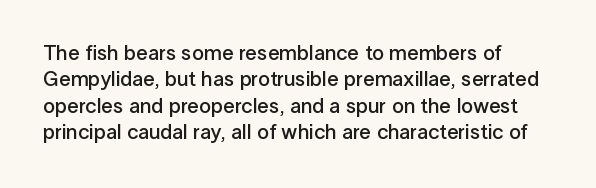
{"italic": "no", "bold": "semi", "underline": "no", "align": "left", "line_spacing": "normal", "line_spacing_ratio": 1.26, "letter_spacing": "normal", "letter_spacing_em": 0.0, "glyph_px": 21}
